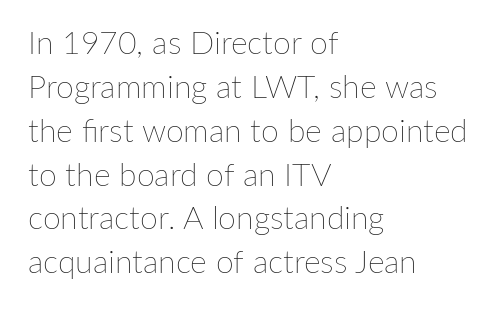
Ink coverage per letter is moderate at most. Underline: absent. These lines stack with their left ends in a neat column. This sample uses an upright cut, with every glyph sitting square on the baseline. Interline gaps are of average width in this sample.
